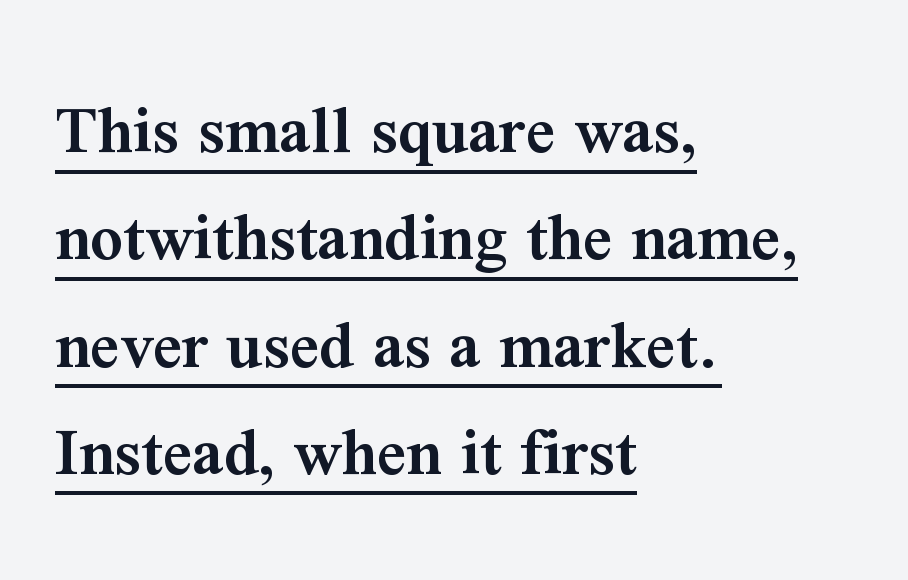
Q: Is the text bold? A: Semi-bold.
Q: Is the text italic (slanted)? A: No, it is upright.
Q: Is the typeface a serif or a sans-serif typeface? A: Serif.
Q: Is the text underlined? A: Yes.
Q: How is the paragraph aligned? A: Left-aligned.
Q: Is the spacing between letters normal or unusually wide? A: Normal.
Q: Is the spacing between lines tight, normal or loose? A: Normal.
Q: Width (condensed, normal, or wide)? A: Normal.
Q: Stroke contrast? A: Medium.
Q: x-height? A: Medium.
Q: Monospaced? A: No.
